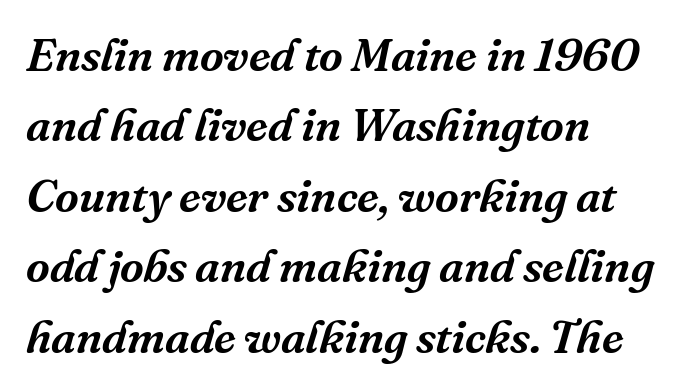
{"serif": "yes", "italic": "yes", "lean": "right", "slant_degrees": 16, "width": "normal", "stroke_contrast": "medium", "x_height": "medium", "monospaced": "no", "underline": "no", "align": "left", "line_spacing": "normal", "line_spacing_ratio": 1.53, "letter_spacing": "normal", "letter_spacing_em": 0.0, "glyph_px": 46}
